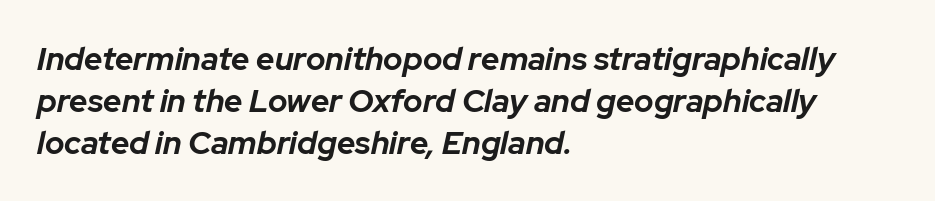
{"italic": "yes", "lean": "right", "slant_degrees": 12, "bold": "yes", "weight": "bold", "width": "normal", "stroke_contrast": "low", "x_height": "medium", "monospaced": "no", "underline": "no", "align": "left", "line_spacing": "normal", "line_spacing_ratio": 1.31, "letter_spacing": "normal", "letter_spacing_em": 0.0, "glyph_px": 32}
